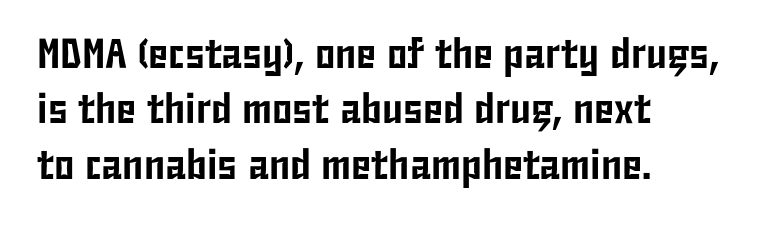
Q: Is the text italic (slanted)? A: No, it is upright.
Q: Is the typeface a serif or a sans-serif typeface? A: Sans-serif.
Q: Is the text underlined? A: No.
Q: How is the paragraph aligned? A: Left-aligned.
Q: Is the spacing between letters normal or unusually wide? A: Normal.
Q: Is the spacing between lines tight, normal or loose? A: Normal.
Q: Width (condensed, normal, or wide)? A: Condensed.
Q: Stroke contrast? A: Low.
Q: x-height? A: Medium.
Q: Monospaced? A: No.
